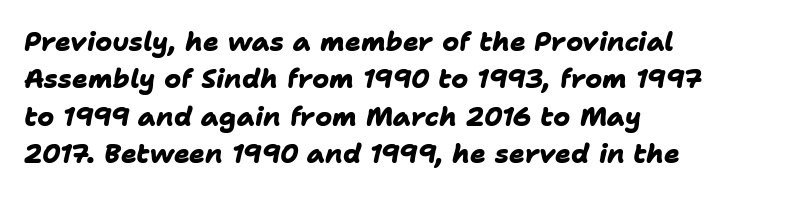
{"bold": "yes", "underline": "no", "align": "left", "line_spacing": "normal", "line_spacing_ratio": 1.44, "letter_spacing": "normal", "letter_spacing_em": 0.0, "glyph_px": 26}
